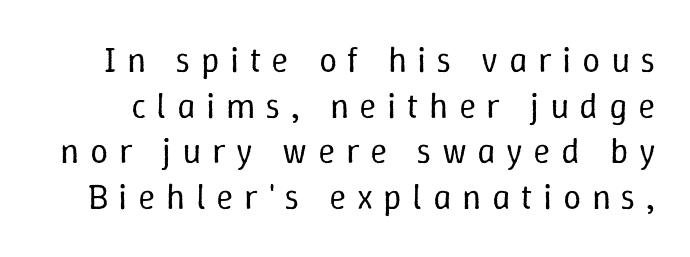
The image shows 36 px regular-weight type, upright; set normal line spacing (1.27x), unusually wide letter spacing (+0.29 em), not underlined; low stroke contrast and a medium x-height.
